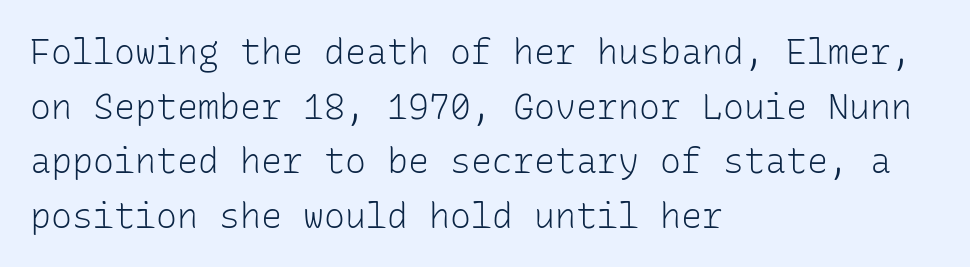
{"serif": "no", "italic": "no", "bold": "no", "weight": "light", "width": "normal", "stroke_contrast": "low", "x_height": "medium", "monospaced": "yes", "underline": "no", "align": "left", "line_spacing": "normal", "line_spacing_ratio": 1.56, "letter_spacing": "normal", "letter_spacing_em": 0.0, "glyph_px": 35}
